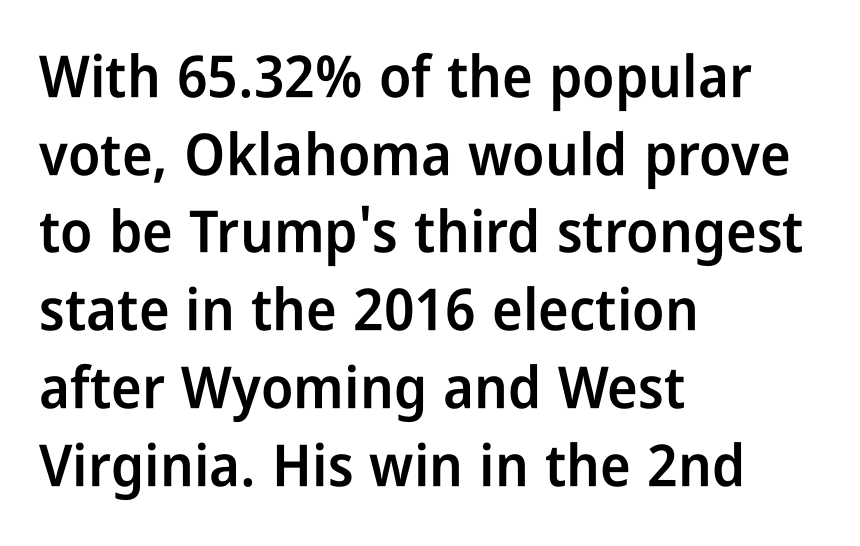
The image shows 58 px semibold, condensed sans-serif type, upright; set left-aligned, normal line spacing (1.34x), normal letter spacing, not underlined; low stroke contrast and a medium x-height.
